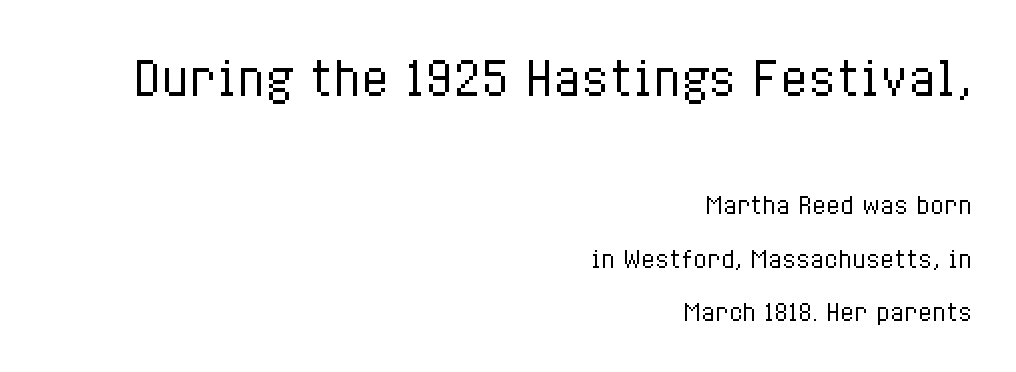
Q: Is the text bold? A: No.
Q: Is the text italic (slanted)? A: No, it is upright.
Q: Is the text underlined? A: No.
Q: How is the paragraph aligned? A: Right-aligned.
Q: Is the spacing between letters normal or unusually wide? A: Normal.
Q: Is the spacing between lines tight, normal or loose? A: Loose.
Q: Which block of text is set in a larger size, the first (top) or the second (bottom)? A: The first (top) one.
Q: Width (condensed, normal, or wide)? A: Condensed.
Q: Stroke contrast? A: Low.
Q: x-height? A: Medium.
Q: Monospaced? A: No.
